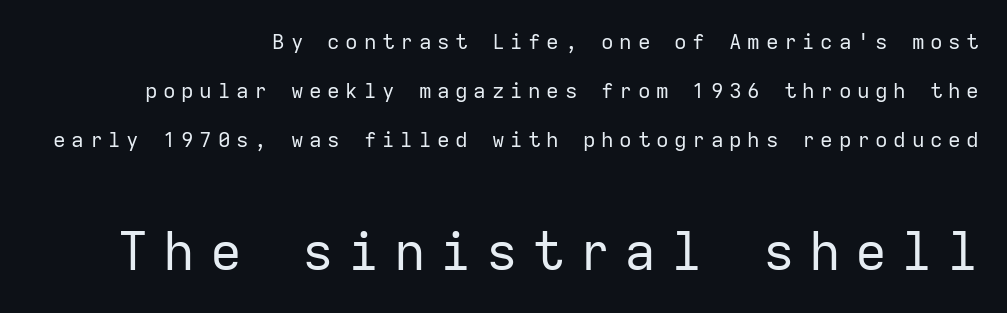
The image shows 53 px regular-weight sans-serif type, upright, monospaced; set right-aligned, loose line spacing (2.34x), unusually wide letter spacing (+0.27 em), not underlined; the second (bottom) block is 2.52x larger; low stroke contrast and a medium x-height.
